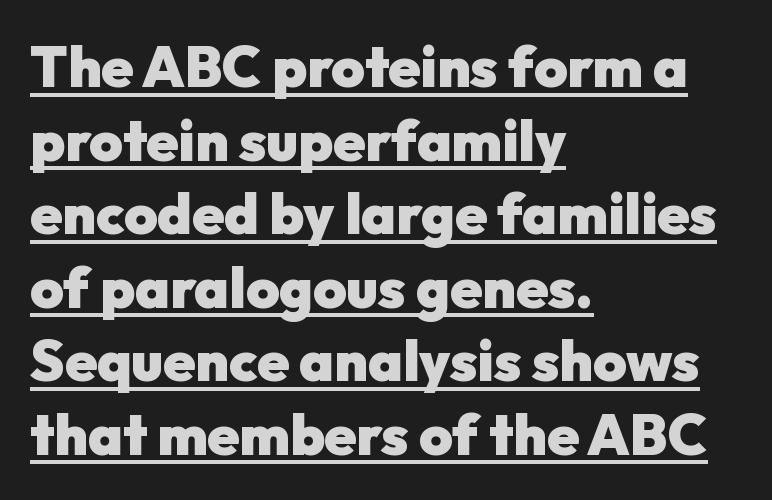
Q: Is the text bold? A: Yes.
Q: Is the text italic (slanted)? A: No, it is upright.
Q: Is the typeface a serif or a sans-serif typeface? A: Sans-serif.
Q: Is the text underlined? A: Yes.
Q: How is the paragraph aligned? A: Left-aligned.
Q: Is the spacing between letters normal or unusually wide? A: Normal.
Q: Is the spacing between lines tight, normal or loose? A: Normal.
Q: Width (condensed, normal, or wide)? A: Normal.
Q: Stroke contrast? A: Low.
Q: x-height? A: Medium.
Q: Monospaced? A: No.
